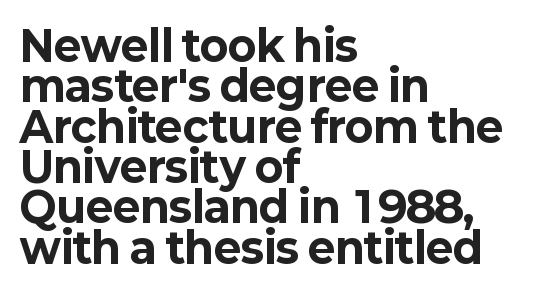
Q: Is the text bold? A: Yes.
Q: Is the text italic (slanted)? A: No, it is upright.
Q: Is the typeface a serif or a sans-serif typeface? A: Sans-serif.
Q: Is the text underlined? A: No.
Q: How is the paragraph aligned? A: Left-aligned.
Q: Is the spacing between letters normal or unusually wide? A: Normal.
Q: Is the spacing between lines tight, normal or loose? A: Tight.
Q: Width (condensed, normal, or wide)? A: Normal.
Q: Stroke contrast? A: Low.
Q: x-height? A: Medium.
Q: Monospaced? A: No.
